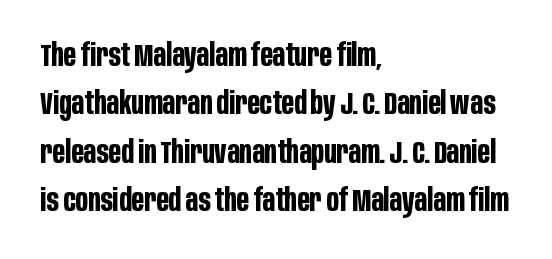
Vertical spacing — default. Each letter keeps its own natural width here, so spacing adapts to shape. Type without underlining. Look at the bottom of the vertical strokes: they stop flat, with no serifs. Weight check: bold — yes, fully. One-word summary of the alignment: left.
